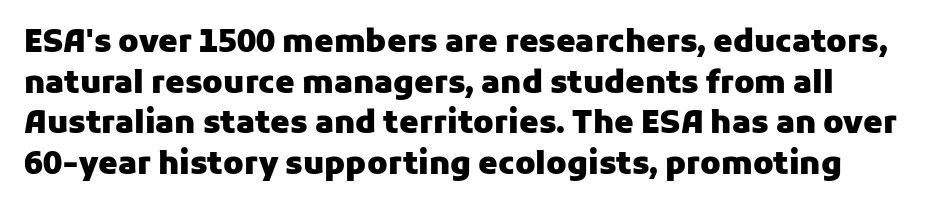
{"serif": "no", "italic": "no", "bold": "yes", "weight": "heavy", "width": "normal", "stroke_contrast": "low", "x_height": "medium", "monospaced": "no", "underline": "no", "line_spacing": "normal", "line_spacing_ratio": 1.31, "letter_spacing": "normal", "letter_spacing_em": 0.0, "glyph_px": 31}
